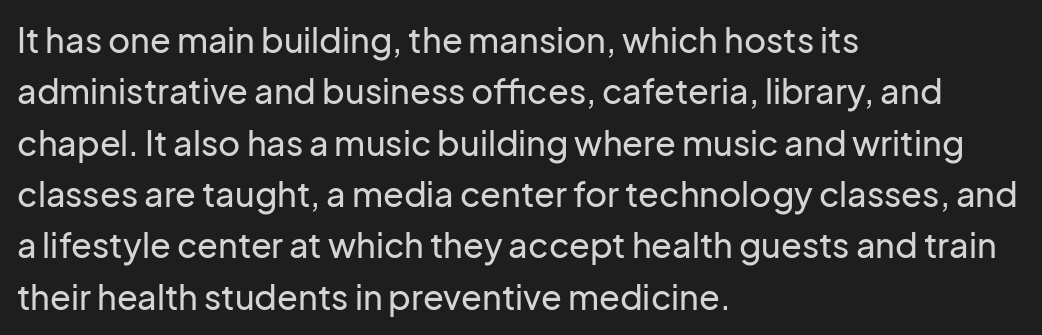
Q: Is the text italic (slanted)? A: No, it is upright.
Q: Is the typeface a serif or a sans-serif typeface? A: Sans-serif.
Q: Is the text underlined? A: No.
Q: How is the paragraph aligned? A: Left-aligned.
Q: Is the spacing between letters normal or unusually wide? A: Normal.
Q: Is the spacing between lines tight, normal or loose? A: Normal.
Q: Width (condensed, normal, or wide)? A: Normal.
Q: Stroke contrast? A: Low.
Q: x-height? A: Medium.
Q: Monospaced? A: No.
